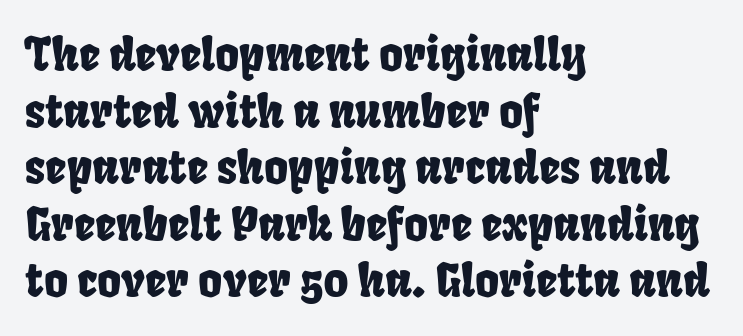
The image shows 46 px condensed sans-serif type; set left-aligned, line spacing 1.23x, normal letter spacing, not underlined; low stroke contrast and a large x-height.
